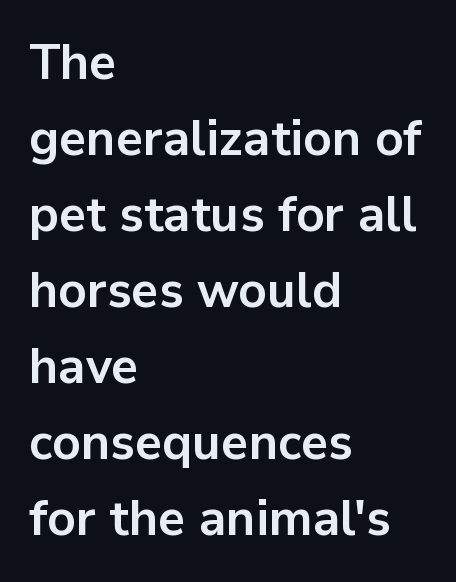
The image shows 49 px bold sans-serif type, upright; set left-aligned, normal line spacing (1.55x), normal letter spacing, not underlined; low stroke contrast and a medium x-height.
